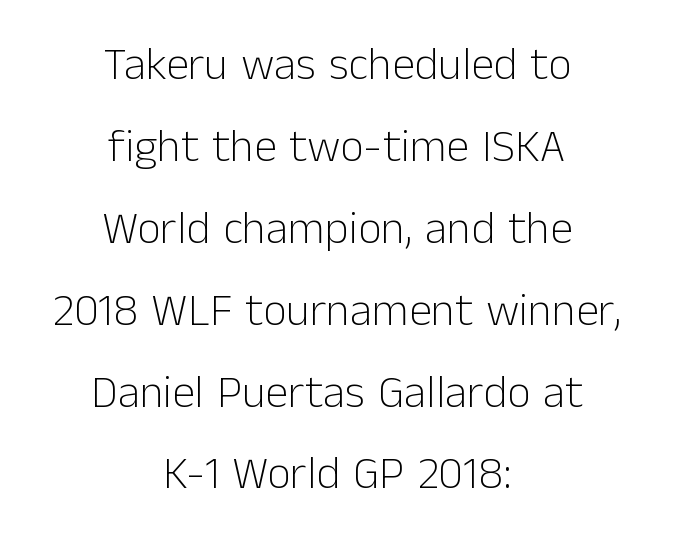
The designer went with a sans here, leaving each stem footless. The type is set solid horizontally, with unmodified tracking. The passage shown is typed in a proportional face where columns would drift. The setting favours the middle, as headings and verse often do.
